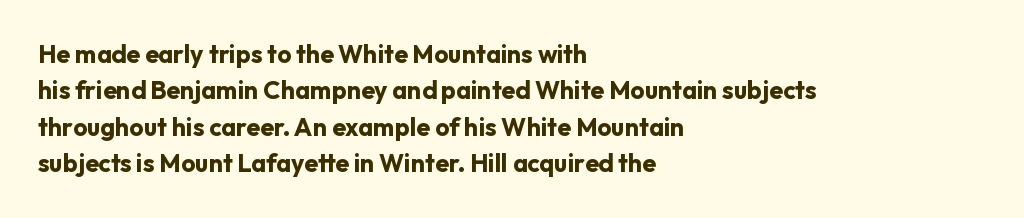
The letters are bold, with thick, heavy strokes. If you measured baseline to baseline, you'd find a middling distance. Posture: straight, roman, zero tilt. No word sits above an underline.
